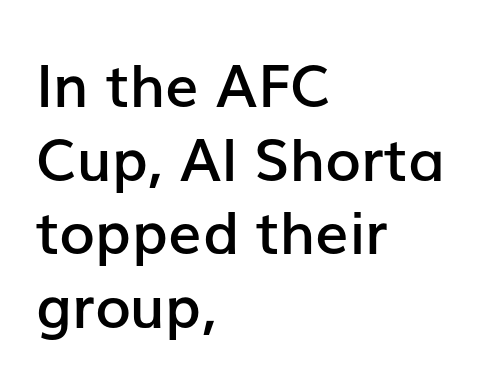
Q: Is the text bold? A: Semi-bold.
Q: Is the text italic (slanted)? A: No, it is upright.
Q: Is the typeface a serif or a sans-serif typeface? A: Sans-serif.
Q: Is the text underlined? A: No.
Q: How is the paragraph aligned? A: Left-aligned.
Q: Is the spacing between letters normal or unusually wide? A: Normal.
Q: Is the spacing between lines tight, normal or loose? A: Normal.
Q: Width (condensed, normal, or wide)? A: Normal.
Q: Stroke contrast? A: Low.
Q: x-height? A: Medium.
Q: Monospaced? A: No.
